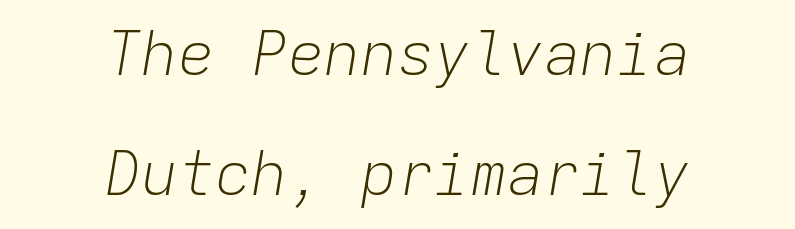
The image shows 61 px light type, italic (leaning right), monospaced; set centered, loose line spacing (1.96x), normal letter spacing, not underlined; low stroke contrast and a medium x-height.
